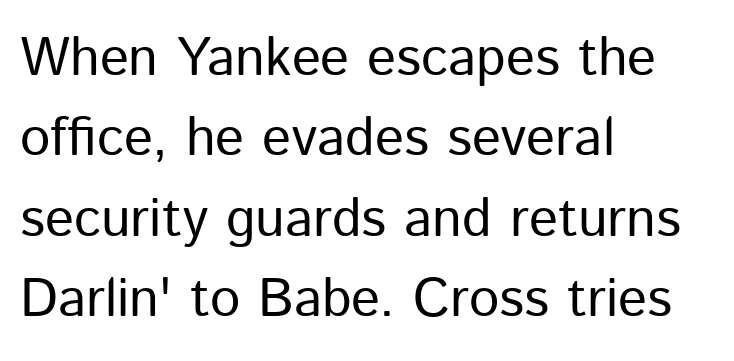
Q: Is the text bold? A: No.
Q: Is the text italic (slanted)? A: No, it is upright.
Q: Is the typeface a serif or a sans-serif typeface? A: Sans-serif.
Q: Is the text underlined? A: No.
Q: How is the paragraph aligned? A: Left-aligned.
Q: Is the spacing between letters normal or unusually wide? A: Normal.
Q: Is the spacing between lines tight, normal or loose? A: Normal.
Q: Width (condensed, normal, or wide)? A: Normal.
Q: Stroke contrast? A: Low.
Q: x-height? A: Medium.
Q: Monospaced? A: No.
